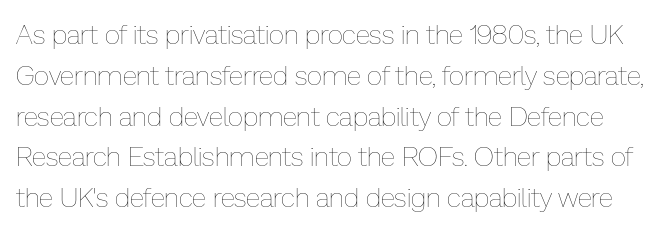
The type sits square on the baseline with zero lean. Look at the tracking — it's just the regular setting, nothing added. The glyphs are unaccompanied by any horizontal stroke below them. Heaviness? Minimal to ordinary, like unemphasized prose. Evenly set lines give the paragraph a standard silhouette.
